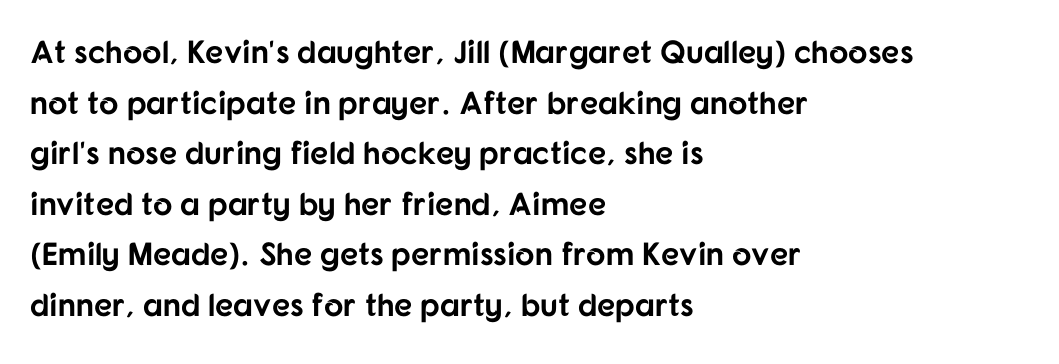
{"serif": "no", "italic": "no", "bold": "yes", "weight": "bold", "width": "normal", "stroke_contrast": "low", "x_height": "medium", "monospaced": "no", "underline": "no", "align": "left", "line_spacing": "normal", "line_spacing_ratio": 1.58, "letter_spacing": "normal", "letter_spacing_em": 0.0, "glyph_px": 32}
